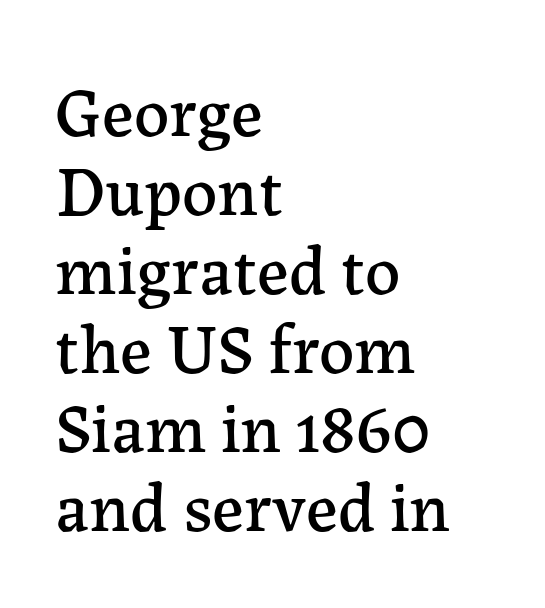
{"serif": "yes", "italic": "no", "width": "normal", "stroke_contrast": "low", "x_height": "medium", "monospaced": "no", "underline": "no", "align": "left", "line_spacing": "tight", "line_spacing_ratio": 1.13, "letter_spacing": "normal", "letter_spacing_em": 0.0, "glyph_px": 70}
